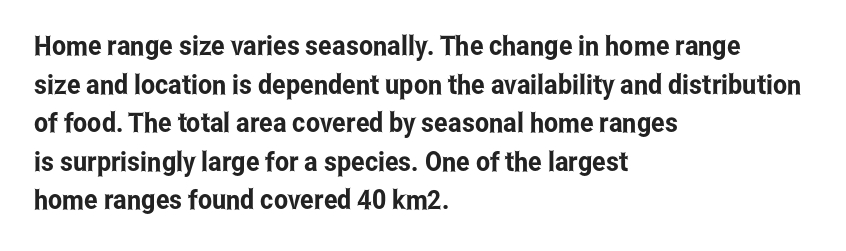
{"italic": "no", "underline": "no", "align": "left", "line_spacing": "normal", "line_spacing_ratio": 1.43, "letter_spacing": "normal", "letter_spacing_em": 0.0, "glyph_px": 27}
